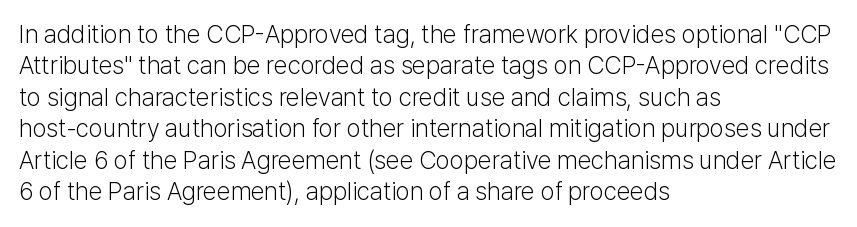
Q: Is the text bold? A: No.
Q: Is the text italic (slanted)? A: No, it is upright.
Q: Is the text underlined? A: No.
Q: How is the paragraph aligned? A: Left-aligned.
Q: Is the spacing between letters normal or unusually wide? A: Normal.
Q: Is the spacing between lines tight, normal or loose? A: Normal.
